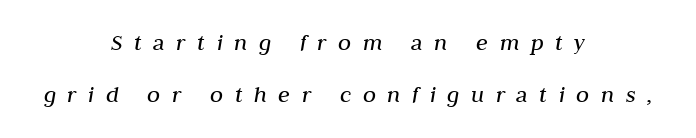
Students, observe: this is what heavily led, spacious text looks like. Compared with a flush-left layout, this one balances lines on the center instead. Someone cranked the tracking dial way up on this one. Observe the lean: these are italic letterforms. Check under the words: just untouched page. Caption: face not bold, strokes unweighted.
